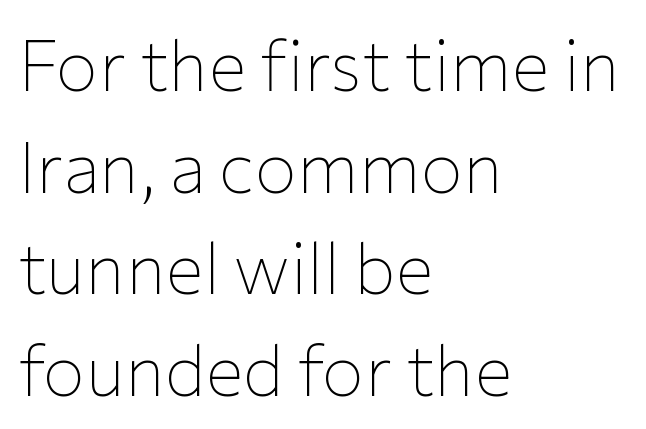
Q: Is the text bold? A: No.
Q: Is the text italic (slanted)? A: No, it is upright.
Q: Is the typeface a serif or a sans-serif typeface? A: Sans-serif.
Q: Is the text underlined? A: No.
Q: How is the paragraph aligned? A: Left-aligned.
Q: Is the spacing between letters normal or unusually wide? A: Normal.
Q: Is the spacing between lines tight, normal or loose? A: Normal.
Q: Width (condensed, normal, or wide)? A: Normal.
Q: Stroke contrast? A: Low.
Q: x-height? A: Medium.
Q: Monospaced? A: No.
